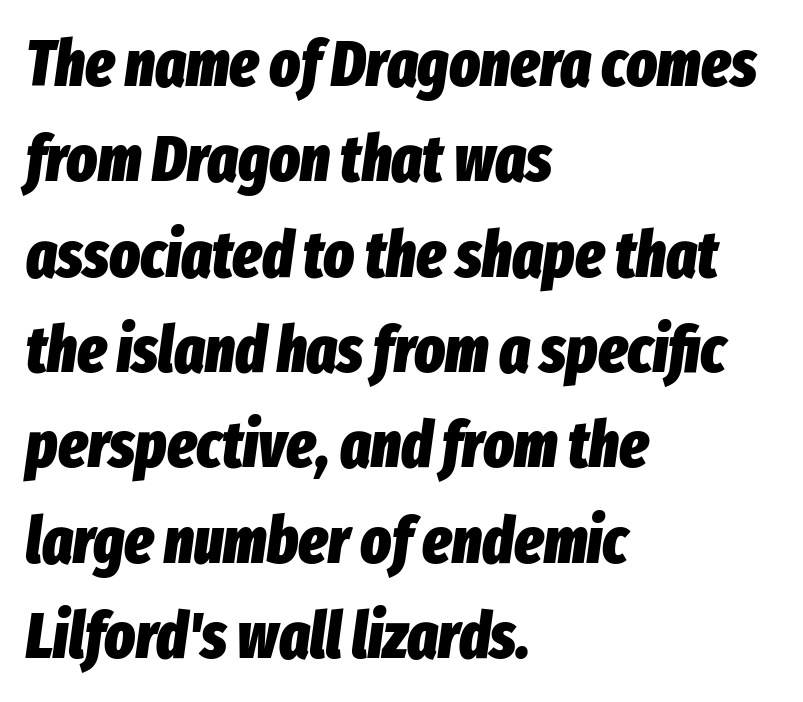
The image shows 64 px heavy, condensed type, italic (leaning right); set left-aligned, normal line spacing (1.49x), normal letter spacing, not underlined; low stroke contrast and a medium x-height.
